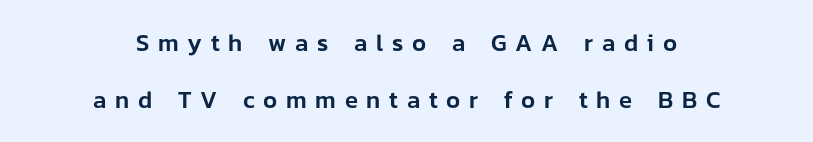
The lines in this sample share a center point and differ in where they start and stop. A roman cut, with each character standing at attention. Each new line begins a long way beneath the previous one. Here the glyphs are tracked loosely, breaking word shapes into spaced letters. The string is rendered with underlining switched off.
